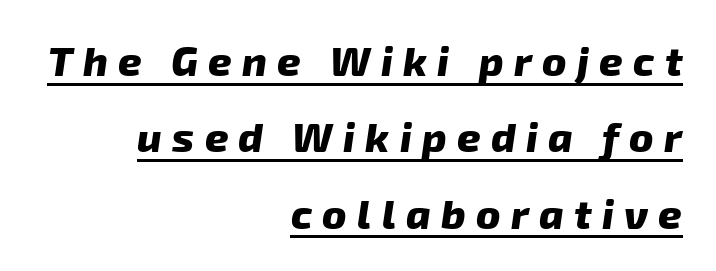
{"serif": "no", "bold": "yes", "weight": "heavy", "width": "normal", "stroke_contrast": "low", "x_height": "medium", "monospaced": "no", "underline": "yes", "align": "right", "line_spacing_ratio": 1.86, "letter_spacing": "wide", "letter_spacing_em": 0.25, "glyph_px": 41}
